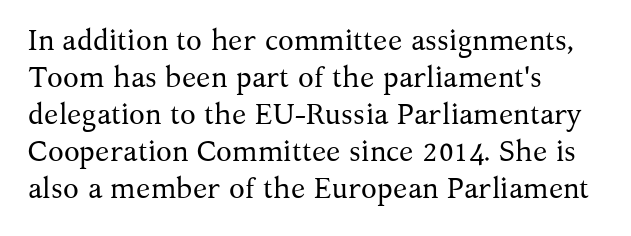
Q: Is the text bold? A: No.
Q: Is the text italic (slanted)? A: No, it is upright.
Q: Is the typeface a serif or a sans-serif typeface? A: Serif.
Q: Is the text underlined? A: No.
Q: How is the paragraph aligned? A: Left-aligned.
Q: Is the spacing between letters normal or unusually wide? A: Normal.
Q: Is the spacing between lines tight, normal or loose? A: Normal.
Q: Width (condensed, normal, or wide)? A: Normal.
Q: Stroke contrast? A: Medium.
Q: x-height? A: Medium.
Q: Monospaced? A: No.
